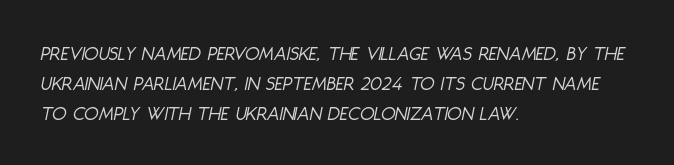
Q: Is the text bold? A: No.
Q: Is the text italic (slanted)? A: Yes, it leans right by about 11 degrees.
Q: Is the text underlined? A: No.
Q: How is the paragraph aligned? A: Left-aligned.
Q: Is the spacing between letters normal or unusually wide? A: Normal.
Q: Is the spacing between lines tight, normal or loose? A: Normal.
